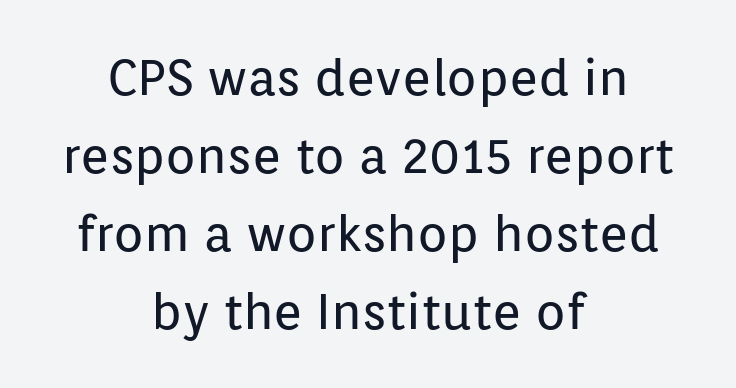
Look at the tracking — it's just the regular setting, nothing added. Counters stay open thanks to moderate or lighter strokes. Reading down the column, the eye jumps a familiar distance to each next line. Reading down the block, each line starts at a different indent, mirrored at its end.
